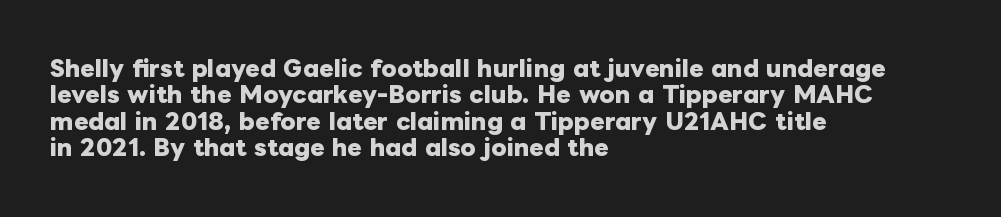
The image shows 22 px bold type, upright; set left-aligned, line spacing 1.2x, normal letter spacing, not underlined.
